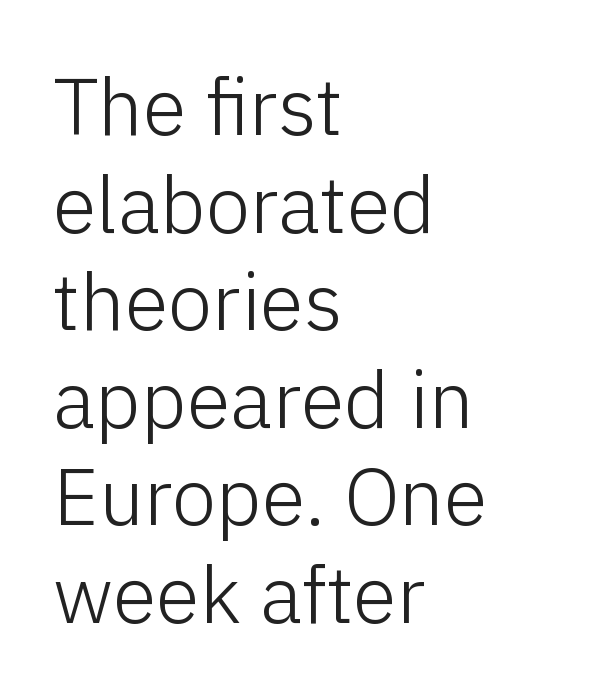
The image shows 80 px light sans-serif type, upright; set left-aligned, line spacing 1.22x, normal letter spacing, not underlined; low stroke contrast and a medium x-height.
